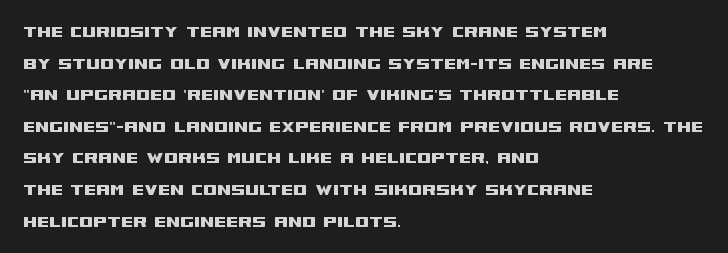
{"italic": "no", "underline": "no", "align": "left", "line_spacing": "normal", "line_spacing_ratio": 1.58, "letter_spacing": "normal", "letter_spacing_em": 0.0, "glyph_px": 20}
